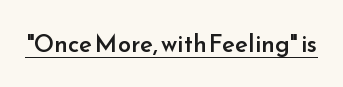
The image shows 24 px text type, upright; set normal letter spacing, underlined.
